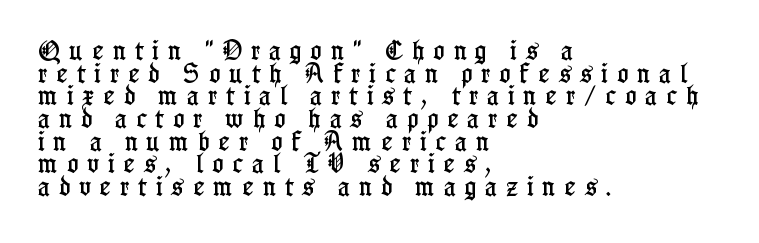
The image shows 21 px text type, upright; set left-aligned, tight line spacing (1.08x), unusually wide letter spacing (+0.43 em), not underlined.
